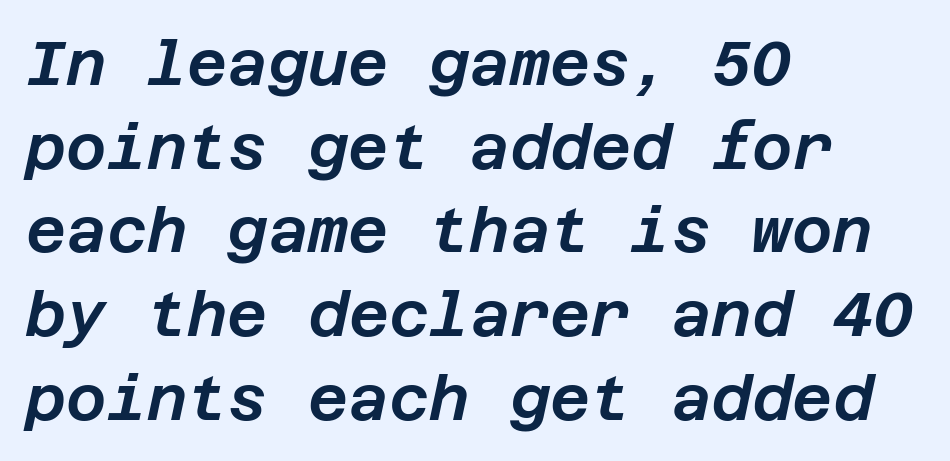
The image shows 62 px text type, italic (leaning right); set left-aligned, normal line spacing (1.35x), normal letter spacing, not underlined; low stroke contrast and a large x-height.
